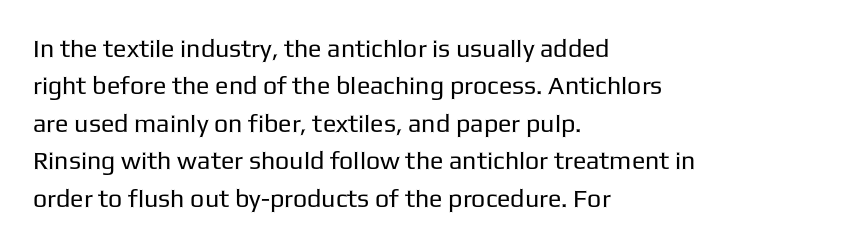
In CSS terms this would be text-align: left. Descenders are the only things crossing below the line. One glance says typical: line gaps are just what's usual. This is the regular roman posture of the typeface.
